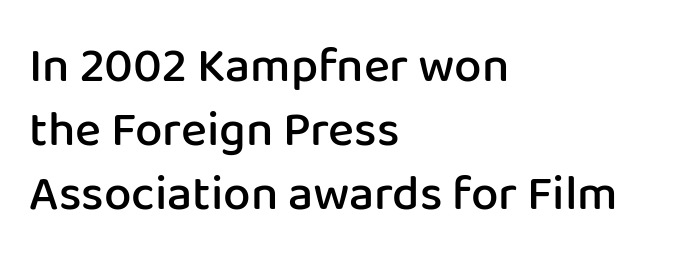
The image shows 49 px semibold sans-serif type, upright; set left-aligned, normal line spacing (1.31x), normal letter spacing, not underlined; low stroke contrast and a medium x-height.
